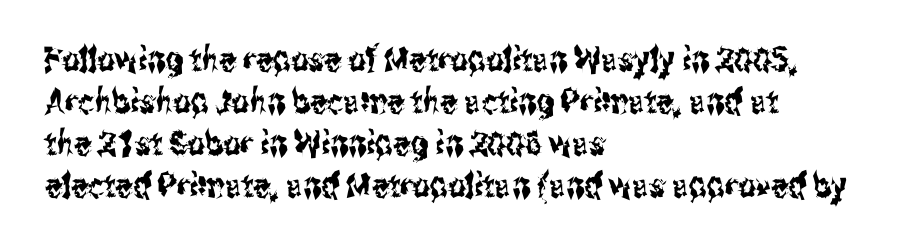
Q: Is the text italic (slanted)? A: No, it is upright.
Q: Is the typeface a serif or a sans-serif typeface? A: Sans-serif.
Q: Is the text underlined? A: No.
Q: How is the paragraph aligned? A: Left-aligned.
Q: Is the spacing between letters normal or unusually wide? A: Normal.
Q: Width (condensed, normal, or wide)? A: Condensed.
Q: Stroke contrast? A: Medium.
Q: x-height? A: Medium.
Q: Monospaced? A: No.
